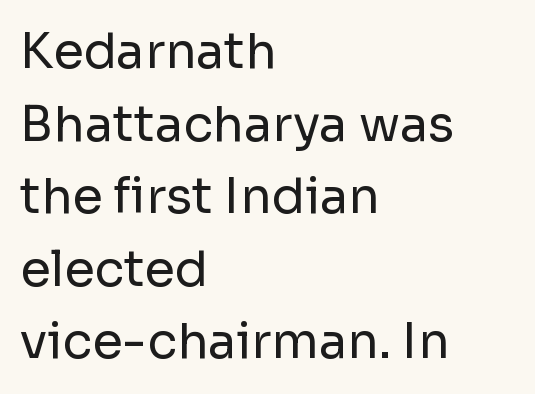
{"serif": "no", "italic": "no", "bold": "no", "weight": "regular", "width": "normal", "stroke_contrast": "low", "x_height": "medium", "monospaced": "no", "underline": "no", "align": "left", "line_spacing": "normal", "line_spacing_ratio": 1.48, "letter_spacing": "normal", "letter_spacing_em": 0.0, "glyph_px": 49}
